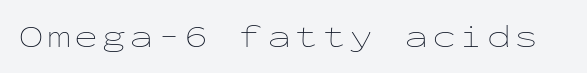
Q: Is the text bold? A: No.
Q: Is the text italic (slanted)? A: No, it is upright.
Q: Is the text underlined? A: No.
Q: Width (condensed, normal, or wide)? A: Wide.
Q: Stroke contrast? A: Low.
Q: x-height? A: Medium.
Q: Monospaced? A: Yes.
